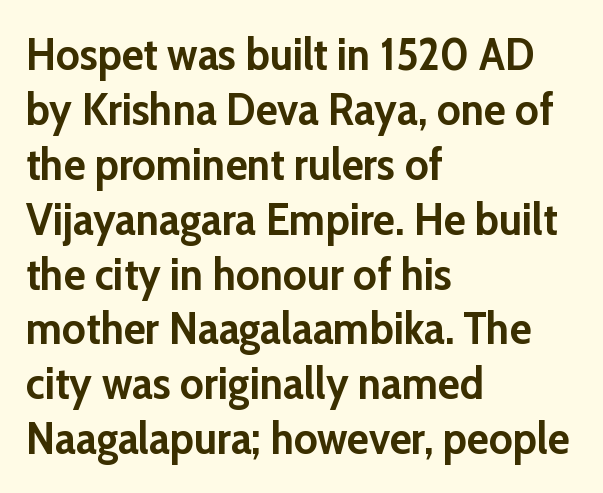
{"serif": "no", "italic": "no", "bold": "yes", "weight": "semibold", "width": "normal", "stroke_contrast": "low", "x_height": "medium", "monospaced": "no", "underline": "no", "align": "left", "line_spacing_ratio": 1.22, "letter_spacing": "normal", "letter_spacing_em": 0.0, "glyph_px": 45}
